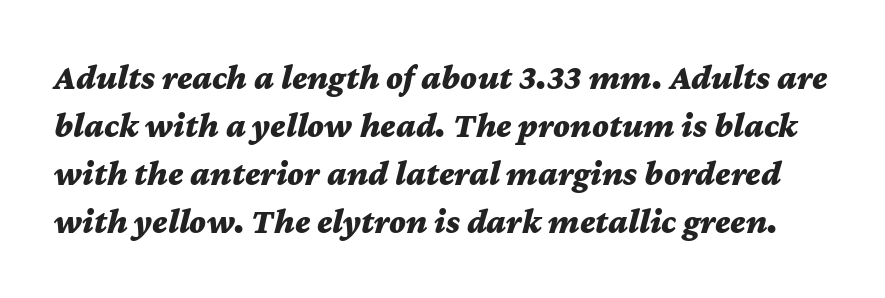
The image shows 35 px bold, wide type, italic (leaning right); set normal line spacing (1.37x), normal letter spacing, not underlined; medium stroke contrast and a medium x-height.
